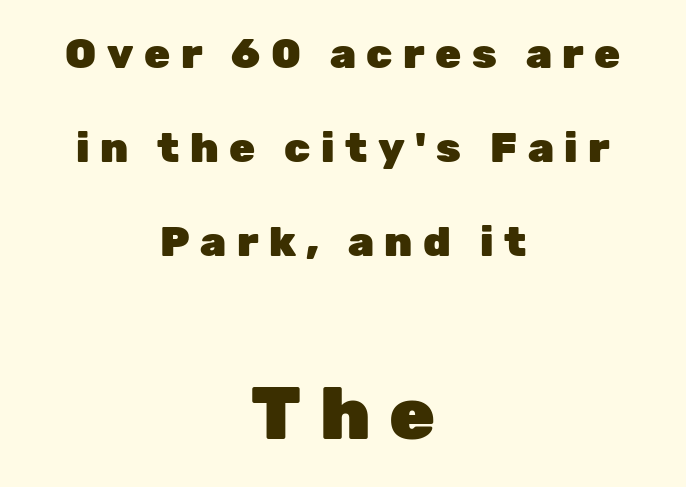
{"serif": "no", "italic": "no", "bold": "yes", "weight": "heavy", "width": "normal", "stroke_contrast": "low", "x_height": "medium", "monospaced": "no", "underline": "no", "align": "center", "line_spacing": "loose", "line_spacing_ratio": 2.24, "letter_spacing": "wide", "letter_spacing_em": 0.25, "larger_block": "second", "size_ratio": 1.76, "glyph_px": 74}
